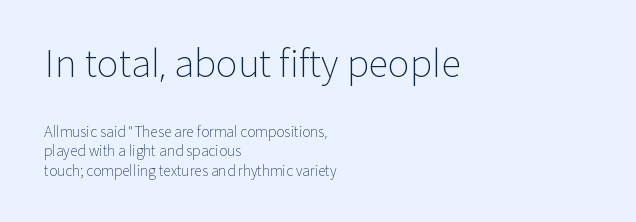
{"serif": "no", "italic": "no", "bold": "no", "weight": "light", "width": "normal", "stroke_contrast": "low", "x_height": "medium", "monospaced": "no", "underline": "no", "align": "left", "line_spacing": "normal", "line_spacing_ratio": 1.37, "letter_spacing": "normal", "letter_spacing_em": 0.0, "larger_block": "first", "size_ratio": 2.64, "glyph_px": 37}
